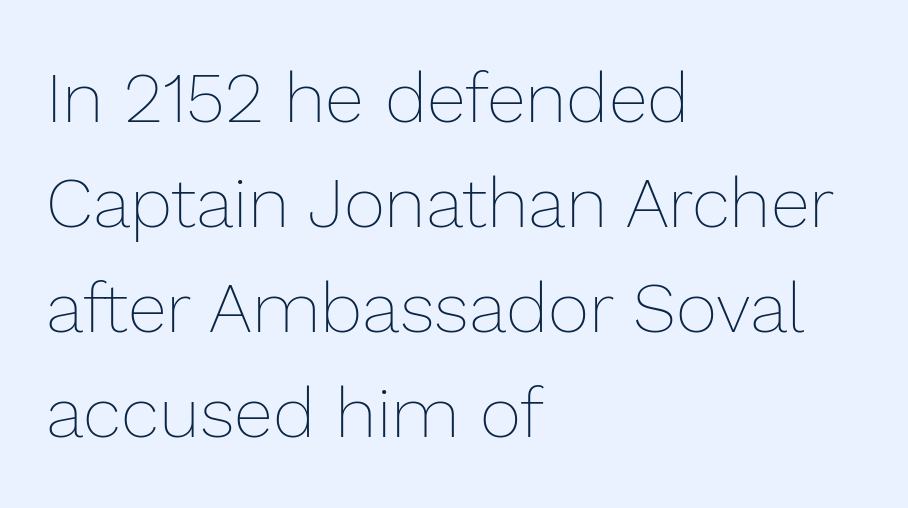
The image shows 71 px thin type, upright; set left-aligned, normal line spacing (1.48x), normal letter spacing, not underlined; low stroke contrast and a medium x-height.
